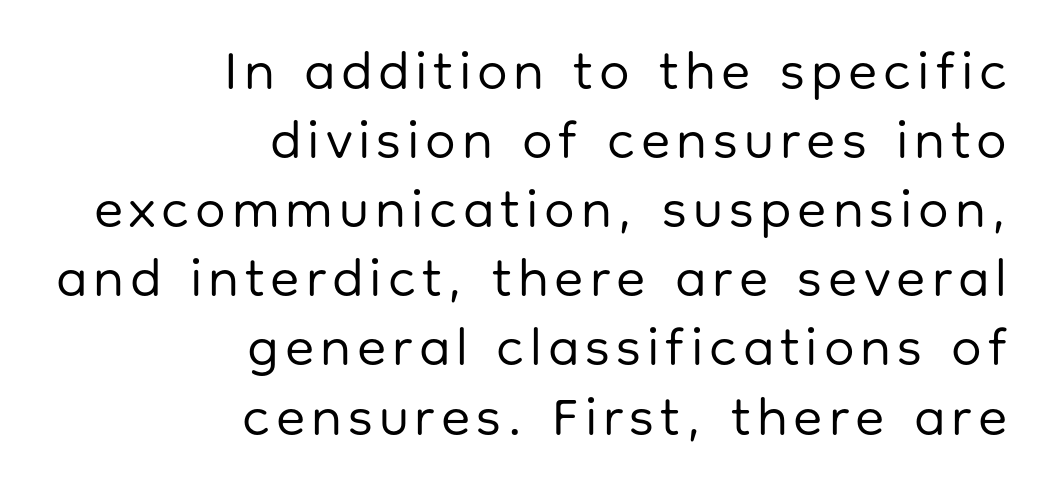
{"serif": "no", "italic": "no", "bold": "no", "weight": "regular", "width": "normal", "stroke_contrast": "low", "x_height": "medium", "monospaced": "no", "underline": "no", "align": "right", "line_spacing": "normal", "line_spacing_ratio": 1.28, "glyph_px": 54}
